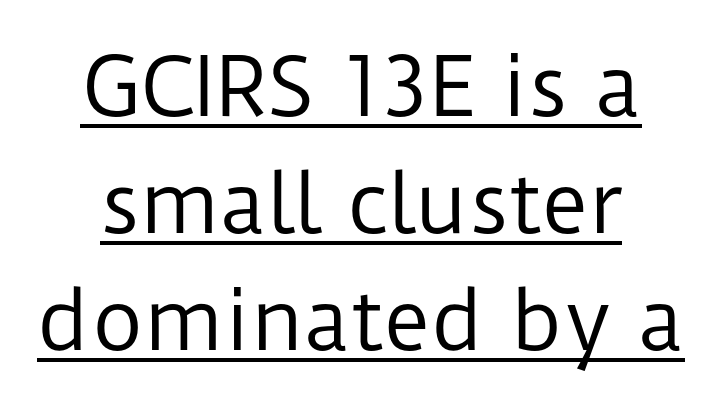
{"serif": "no", "italic": "no", "bold": "no", "weight": "regular", "width": "normal", "stroke_contrast": "low", "x_height": "medium", "monospaced": "no", "underline": "yes", "align": "center", "line_spacing": "normal", "line_spacing_ratio": 1.46, "letter_spacing": "normal", "letter_spacing_em": 0.0, "glyph_px": 80}
